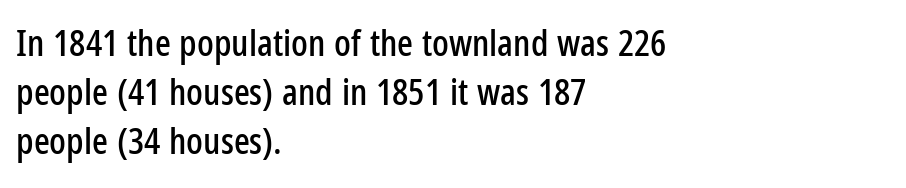
The image shows 37 px condensed sans-serif type, upright; set left-aligned, normal line spacing (1.33x), normal letter spacing, not underlined; low stroke contrast and a medium x-height.
